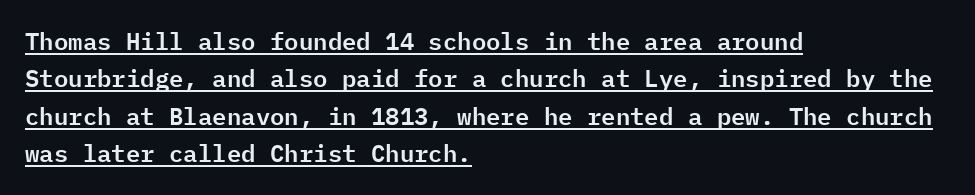
{"italic": "no", "underline": "yes", "align": "left", "line_spacing": "normal", "line_spacing_ratio": 1.56, "letter_spacing": "normal", "letter_spacing_em": 0.0, "glyph_px": 24}
